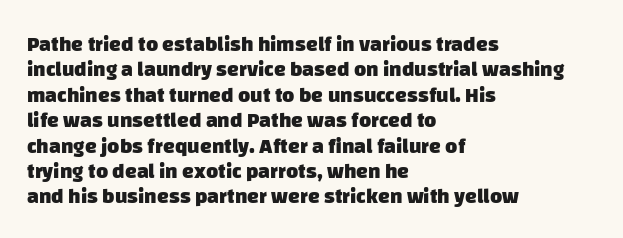
{"bold": "yes", "underline": "no", "align": "left", "line_spacing_ratio": 1.21, "letter_spacing": "normal", "letter_spacing_em": 0.0, "glyph_px": 21}
